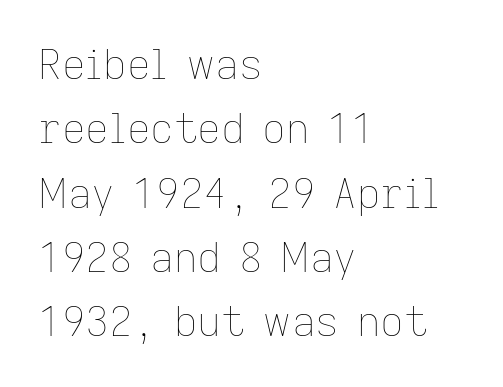
Q: Is the text bold? A: No.
Q: Is the text italic (slanted)? A: No, it is upright.
Q: Is the text underlined? A: No.
Q: How is the paragraph aligned? A: Left-aligned.
Q: Is the spacing between letters normal or unusually wide? A: Normal.
Q: Is the spacing between lines tight, normal or loose? A: Normal.
Q: Width (condensed, normal, or wide)? A: Normal.
Q: Stroke contrast? A: Low.
Q: x-height? A: Medium.
Q: Monospaced? A: No.
